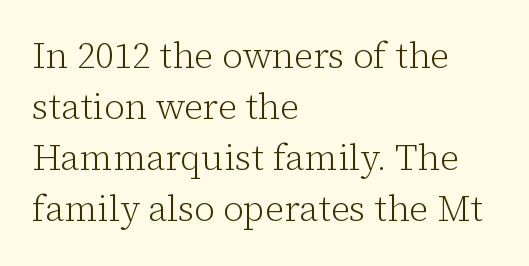
Look at the tracking — it's just the regular setting, nothing added. Students, observe: this is what conventionally led text looks like. Every character sits straight up, as roman type does. A light-to-regular cut is what we see here. Serif or sans? Serif — the stroke terminals have little feet. The paragraph has a hard left edge and a soft right edge.
